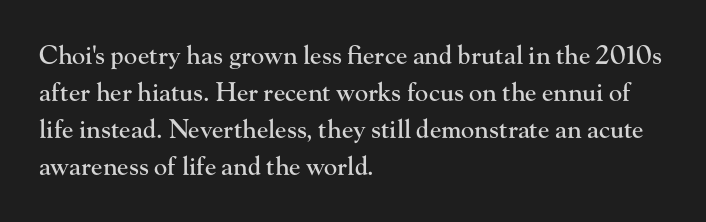
The space beneath each line is pristine and unruled. Compared with typical paragraphs, the rows here are spaced about the same. Notice how the passage keeps a crisp vertical edge on the left only. Short note: letters normally spaced.
